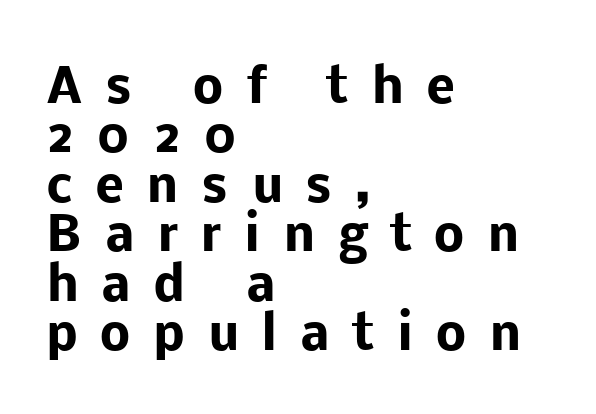
The line texture is sparse and dotted thanks to wide tracking. A clean baseline with only descenders dipping below it. Summary of vertical rhythm: compact, with narrow interline spacing. Is this a sans? Yes — the strokes have no serifs. Pretty heavy lettering here — definitely bold. The typesetter chose a ragged-right arrangement here.
